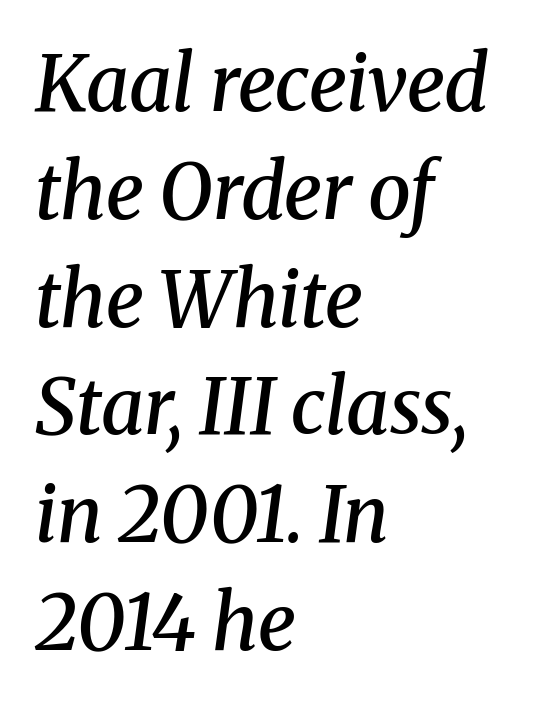
Q: Is the text bold? A: Semi-bold.
Q: Is the text italic (slanted)? A: Yes, it leans right by about 8 degrees.
Q: Is the typeface a serif or a sans-serif typeface? A: Serif.
Q: Is the text underlined? A: No.
Q: How is the paragraph aligned? A: Left-aligned.
Q: Is the spacing between letters normal or unusually wide? A: Normal.
Q: Is the spacing between lines tight, normal or loose? A: Normal.
Q: Width (condensed, normal, or wide)? A: Normal.
Q: Stroke contrast? A: Medium.
Q: x-height? A: Medium.
Q: Monospaced? A: No.
